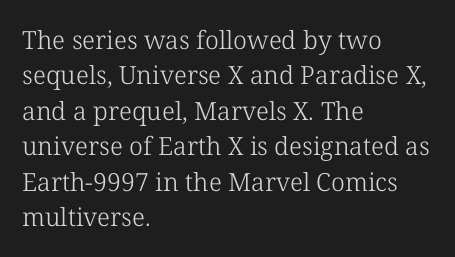
Q: Is the text bold? A: No.
Q: Is the text italic (slanted)? A: No, it is upright.
Q: Is the text underlined? A: No.
Q: How is the paragraph aligned? A: Left-aligned.
Q: Is the spacing between letters normal or unusually wide? A: Normal.
Q: Is the spacing between lines tight, normal or loose? A: Normal.
